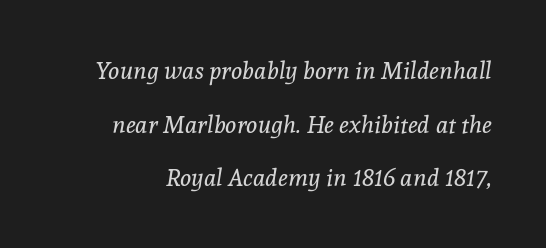
The gap between lines stays unmarked. The space between consecutive lines is lavish. These glyphs show unthickened strokes, regular width or finer. You can tell it's italic because the verticals aren't actually vertical. Nobody touched the tracking dial on this one.
